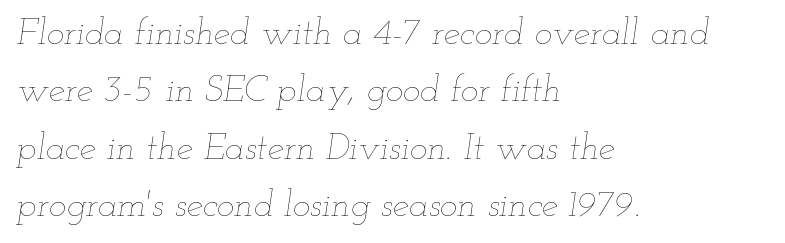
The image shows 37 px thin, wide type, italic (leaning right); set left-aligned, normal line spacing (1.55x), normal letter spacing, not underlined; low stroke contrast and a small x-height.
